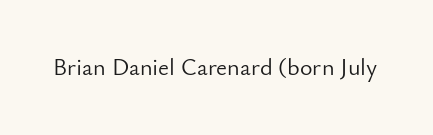
{"italic": "no", "bold": "no", "underline": "no", "letter_spacing": "normal", "letter_spacing_em": 0.0, "glyph_px": 24}
